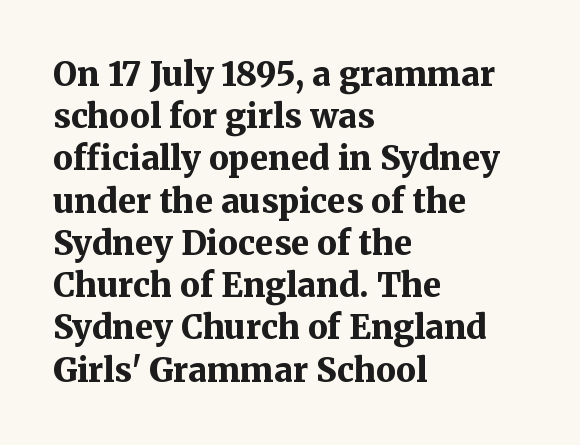
Q: Is the text bold? A: Yes.
Q: Is the text italic (slanted)? A: No, it is upright.
Q: Is the typeface a serif or a sans-serif typeface? A: Serif.
Q: Is the text underlined? A: No.
Q: How is the paragraph aligned? A: Left-aligned.
Q: Is the spacing between letters normal or unusually wide? A: Normal.
Q: Is the spacing between lines tight, normal or loose? A: Normal.
Q: Width (condensed, normal, or wide)? A: Normal.
Q: Stroke contrast? A: Medium.
Q: x-height? A: Medium.
Q: Monospaced? A: No.
